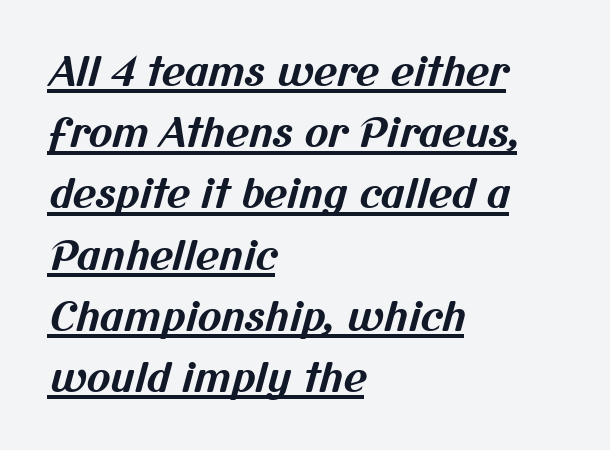
{"serif": "no", "bold": "yes", "weight": "bold", "width": "normal", "stroke_contrast": "medium", "x_height": "medium", "monospaced": "no", "underline": "yes", "align": "left", "line_spacing": "normal", "line_spacing_ratio": 1.53, "letter_spacing": "normal", "letter_spacing_em": 0.0, "glyph_px": 40}
